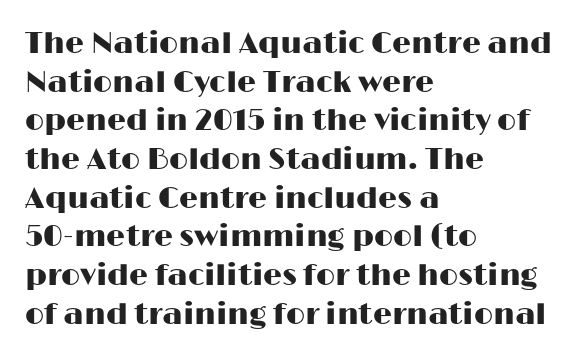
The image shows 30 px wide sans-serif type, upright; set left-aligned, normal line spacing (1.29x), normal letter spacing, not underlined; high stroke contrast and a medium x-height.
